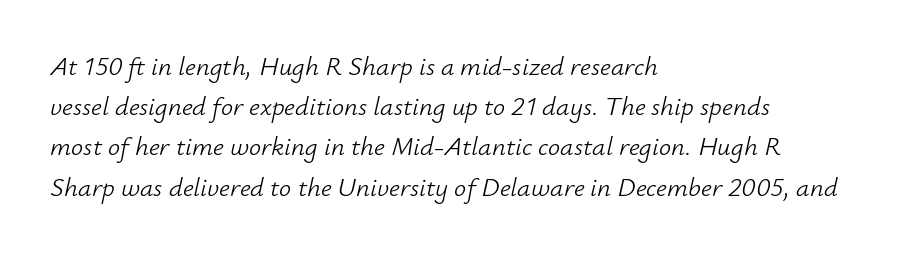
The image shows 27 px text type, italic (leaning right); set left-aligned, normal line spacing (1.49x), normal letter spacing, not underlined.
